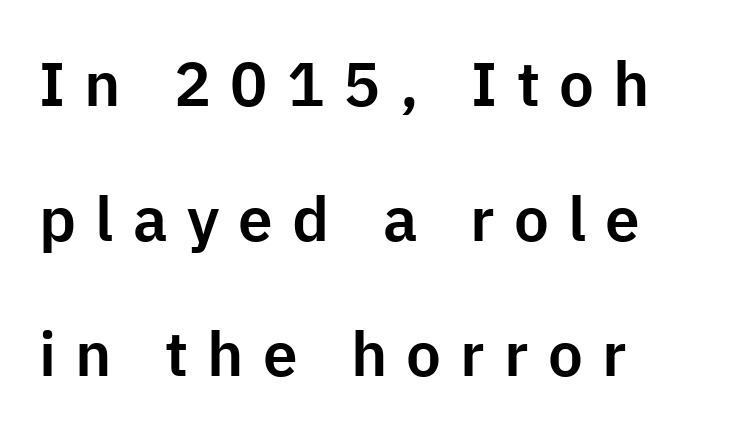
The image shows 62 px sans-serif type, upright; set left-aligned, loose line spacing (2.18x), unusually wide letter spacing (+0.31 em), not underlined; low stroke contrast and a medium x-height.
